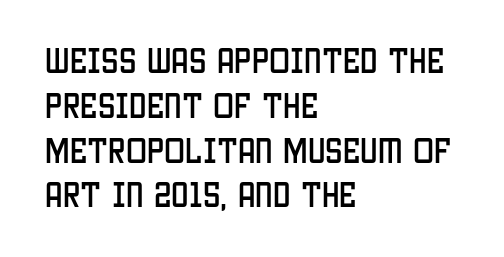
Tracking here is standard; glyphs follow each other at the usual distance. The rendering shows plain stroke endings on the letterforms — a sans-serif design. One-word summary of the alignment: left. Italic? Not at all — the glyphs are vertical. Proportional: the letters do not fall into vertical columns. If you measured baseline to baseline, you'd find a middling distance.
